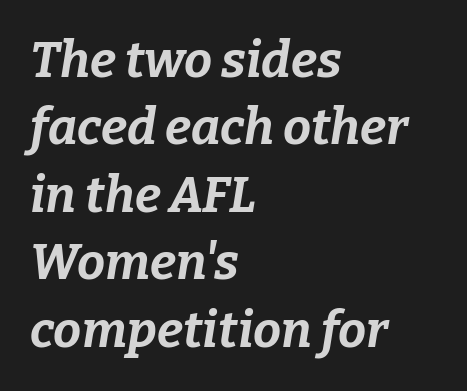
Q: Is the text bold? A: Yes.
Q: Is the text italic (slanted)? A: Yes, it leans right by about 9 degrees.
Q: Is the text underlined? A: No.
Q: How is the paragraph aligned? A: Left-aligned.
Q: Is the spacing between letters normal or unusually wide? A: Normal.
Q: Is the spacing between lines tight, normal or loose? A: Normal.
Q: Width (condensed, normal, or wide)? A: Normal.
Q: Stroke contrast? A: Low.
Q: x-height? A: Medium.
Q: Monospaced? A: No.
